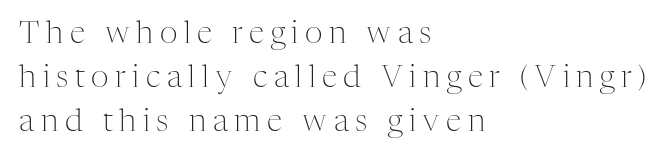
{"serif": "yes", "italic": "no", "bold": "no", "weight": "light", "width": "normal", "stroke_contrast": "medium", "x_height": "medium", "monospaced": "no", "underline": "no", "align": "left", "line_spacing": "normal", "line_spacing_ratio": 1.42, "letter_spacing": "wide", "letter_spacing_em": 0.21, "glyph_px": 31}
